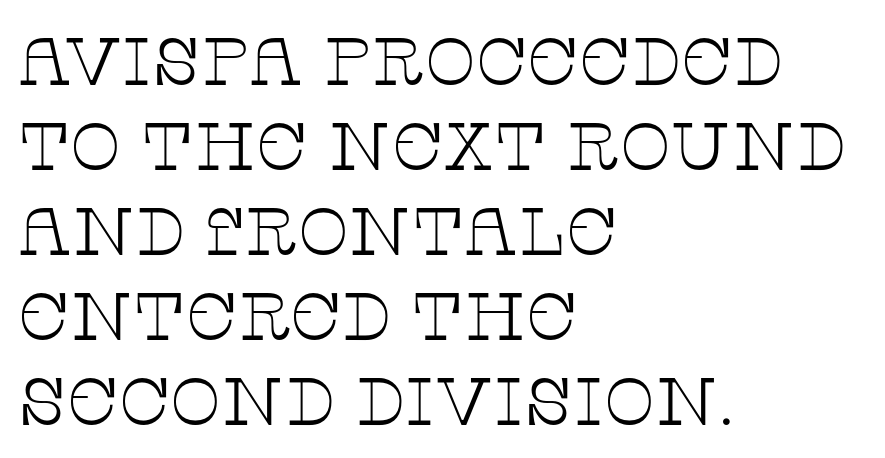
{"serif": "yes", "italic": "no", "bold": "no", "weight": "thin", "width": "wide", "stroke_contrast": "low", "x_height": "large", "monospaced": "no", "underline": "no", "align": "left", "line_spacing": "normal", "line_spacing_ratio": 1.27, "letter_spacing": "normal", "letter_spacing_em": 0.0, "glyph_px": 67}
